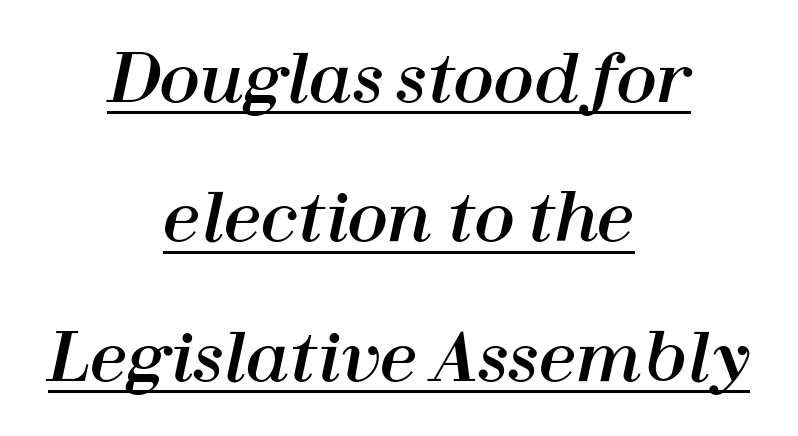
The image shows 67 px text type, italic (leaning right); set centered, loose line spacing (2.08x), normal letter spacing, underlined; high stroke contrast and a medium x-height.
